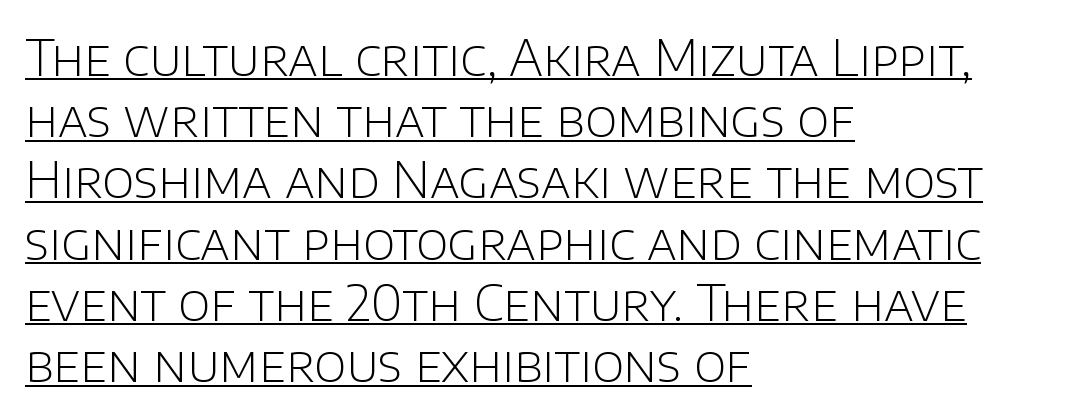
Q: Is the text bold? A: No.
Q: Is the text italic (slanted)? A: No, it is upright.
Q: Is the typeface a serif or a sans-serif typeface? A: Sans-serif.
Q: Is the text underlined? A: Yes.
Q: How is the paragraph aligned? A: Left-aligned.
Q: Is the spacing between letters normal or unusually wide? A: Normal.
Q: Is the spacing between lines tight, normal or loose? A: Normal.
Q: Width (condensed, normal, or wide)? A: Normal.
Q: Stroke contrast? A: Low.
Q: x-height? A: Large.
Q: Monospaced? A: No.
